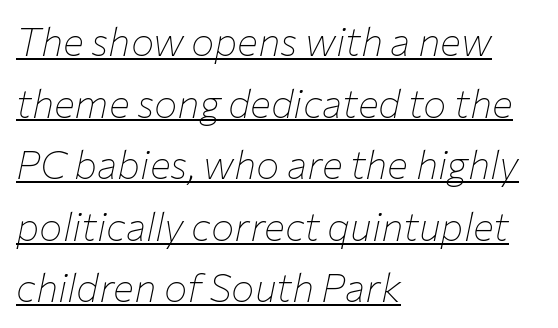
The image shows 39 px thin type, italic (leaning right); set left-aligned, normal line spacing (1.58x), normal letter spacing, underlined; low stroke contrast and a medium x-height.
